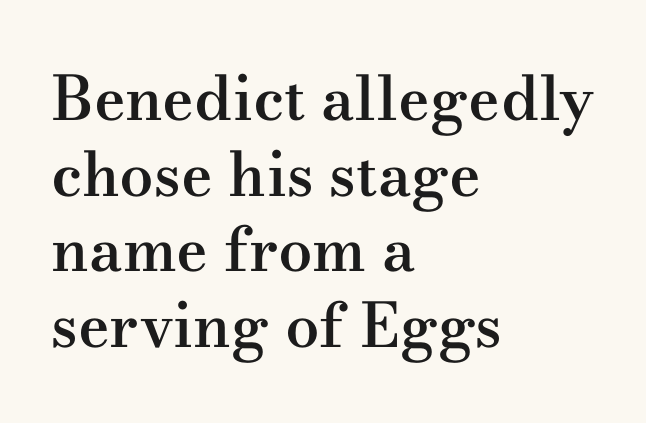
The image shows 61 px semibold, wide serif type, upright; set left-aligned, line spacing 1.24x, normal letter spacing, not underlined; medium stroke contrast and a small x-height.
